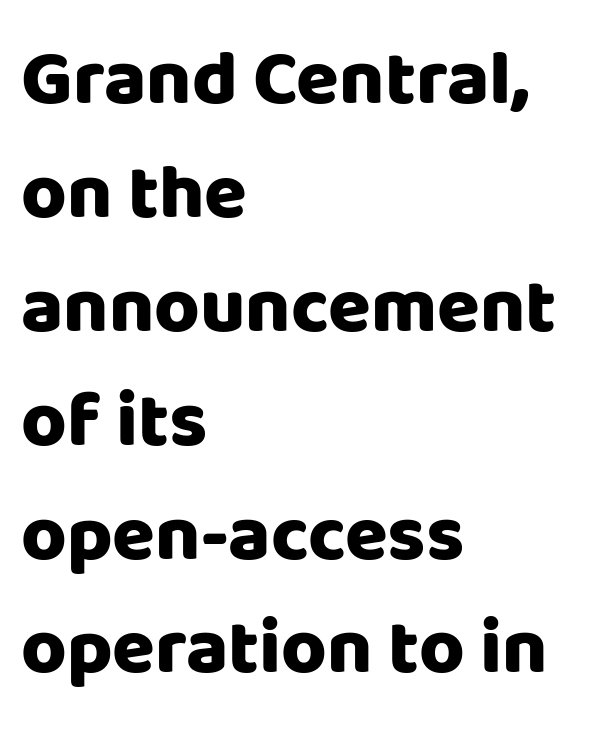
The image shows 78 px heavy sans-serif type, upright; set left-aligned, normal line spacing (1.46x), normal letter spacing, not underlined; low stroke contrast and a large x-height.
